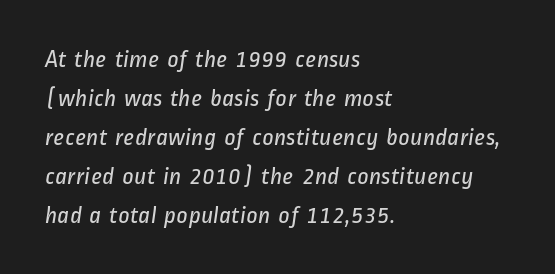
The glyphs are unaccompanied by any horizontal stroke below them. Leading: standard. Each line starts at the same left margin while the right side varies. Short note: letters normally spaced.
